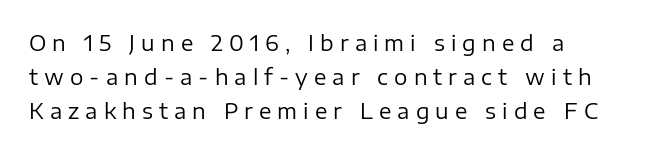
The image shows 21 px text type, upright; set left-aligned, normal line spacing (1.61x), unusually wide letter spacing (+0.29 em), not underlined.
